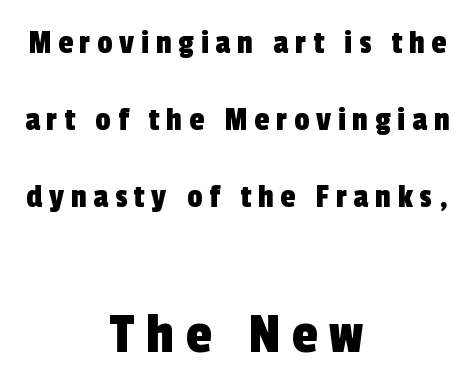
Q: Is the typeface a serif or a sans-serif typeface? A: Sans-serif.
Q: Is the text underlined? A: No.
Q: How is the paragraph aligned? A: Centered.
Q: Is the spacing between letters normal or unusually wide? A: Unusually wide.
Q: Is the spacing between lines tight, normal or loose? A: Loose.
Q: Which block of text is set in a larger size, the first (top) or the second (bottom)? A: The second (bottom) one.
Q: Width (condensed, normal, or wide)? A: Condensed.
Q: x-height? A: Medium.
Q: Monospaced? A: No.
